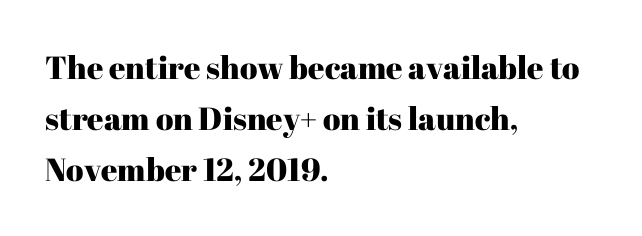
Old-style or modern, the face here clearly has serifs. You could call the tracking neutral — neither tight nor loose. Looks like regular typesetting: each glyph gets only the width it needs. The lines sit at an ordinary, default distance from one another. Underlining? Definitely not there. No italicization has been applied; the sample stays upright.
